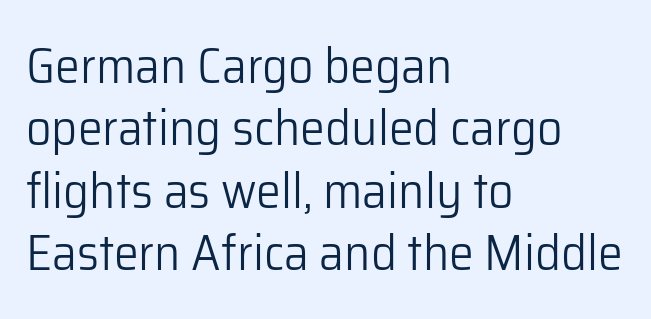
Tracking value appears to be zero — textbook default spacing. These lines sit exactly where default settings would place them. The strip under each line holds only bare page. Note the varied advance widths — an 'i' is clearly narrower than an 'm'. No italicization has been applied; the sample stays upright. No feet cap the strokes, marking this as sans-serif type.
